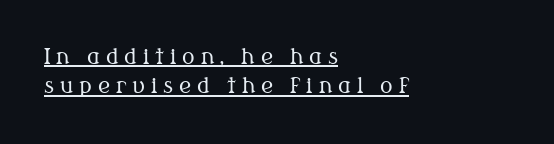
The image shows 21 px text type, upright; set left-aligned, normal line spacing (1.4x), unusually wide letter spacing (+0.28 em), underlined.
